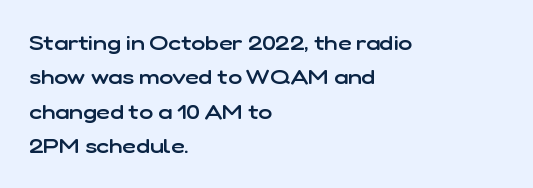
The image shows 21 px text type, upright; set left-aligned, normal line spacing (1.64x), normal letter spacing, not underlined.
